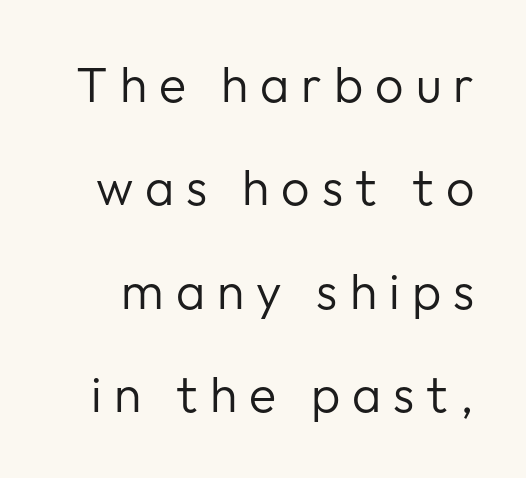
The image shows 50 px regular-weight sans-serif type, upright; set loose line spacing (2.07x), unusually wide letter spacing (+0.24 em), not underlined; low stroke contrast and a medium x-height.
